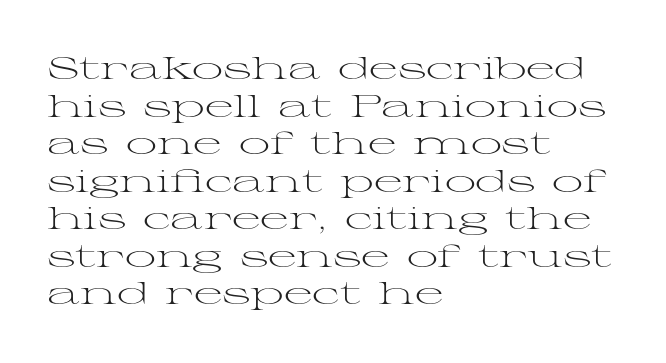
Q: Is the text bold? A: No.
Q: Is the text italic (slanted)? A: No, it is upright.
Q: Is the typeface a serif or a sans-serif typeface? A: Serif.
Q: Is the text underlined? A: No.
Q: How is the paragraph aligned? A: Left-aligned.
Q: Is the spacing between letters normal or unusually wide? A: Normal.
Q: Width (condensed, normal, or wide)? A: Wide.
Q: Stroke contrast? A: Medium.
Q: x-height? A: Medium.
Q: Monospaced? A: No.
